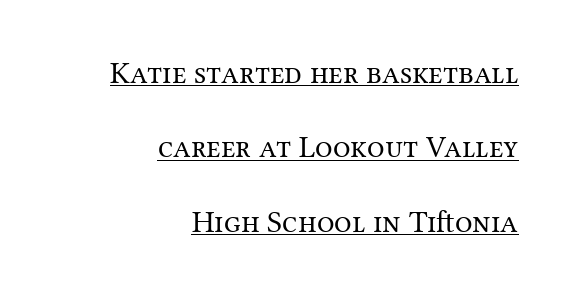
Q: Is the text bold? A: No.
Q: Is the text italic (slanted)? A: No, it is upright.
Q: Is the typeface a serif or a sans-serif typeface? A: Serif.
Q: Is the text underlined? A: Yes.
Q: How is the paragraph aligned? A: Right-aligned.
Q: Is the spacing between letters normal or unusually wide? A: Normal.
Q: Is the spacing between lines tight, normal or loose? A: Loose.
Q: Width (condensed, normal, or wide)? A: Normal.
Q: Stroke contrast? A: Medium.
Q: x-height? A: Medium.
Q: Monospaced? A: No.
